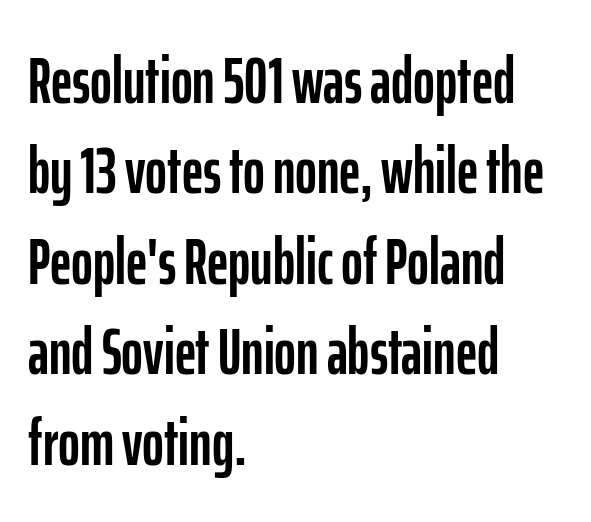
The image shows 66 px condensed sans-serif type, upright; set left-aligned, normal line spacing (1.37x), normal letter spacing, not underlined; low stroke contrast and a medium x-height.
